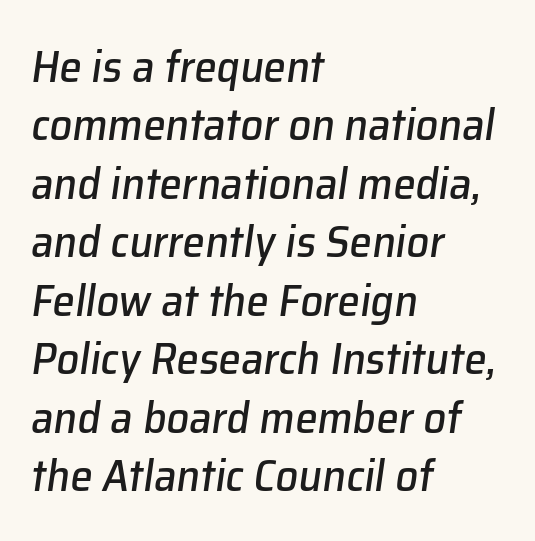
Which margin do the lines hug? The left one — the right edge is uneven. The face used here is proportionally spaced, like ordinary book or web type. Evenly set lines give the paragraph a standard silhouette. Style check: oblique.
